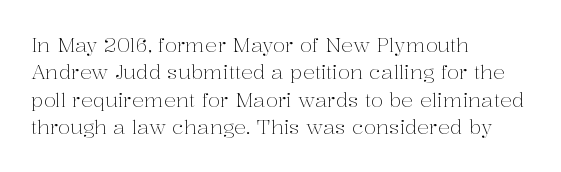
Q: Is the text bold? A: No.
Q: Is the text italic (slanted)? A: No, it is upright.
Q: Is the text underlined? A: No.
Q: How is the paragraph aligned? A: Left-aligned.
Q: Is the spacing between letters normal or unusually wide? A: Normal.
Q: Is the spacing between lines tight, normal or loose? A: Normal.
